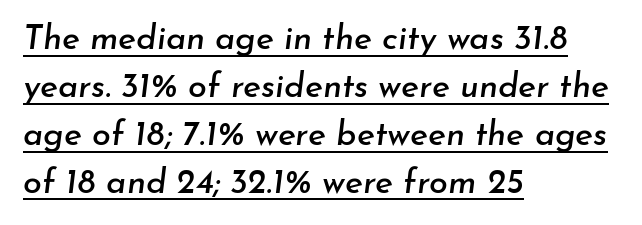
The image shows 34 px text type, italic (leaning right); set left-aligned, normal line spacing (1.41x), normal letter spacing, underlined; low stroke contrast and a small x-height.
